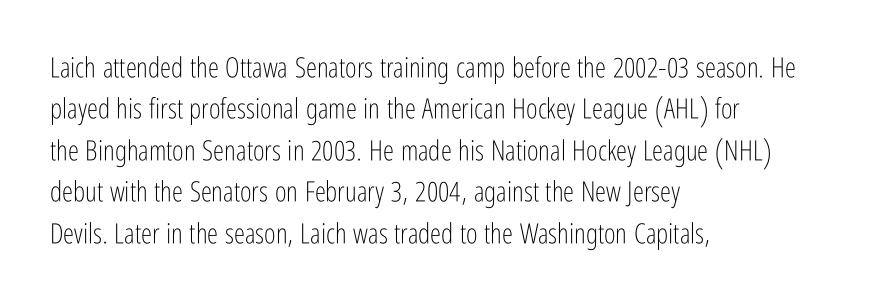
The image shows 28 px light, condensed sans-serif type, upright; set left-aligned, normal line spacing (1.48x), normal letter spacing, not underlined; low stroke contrast and a medium x-height.
